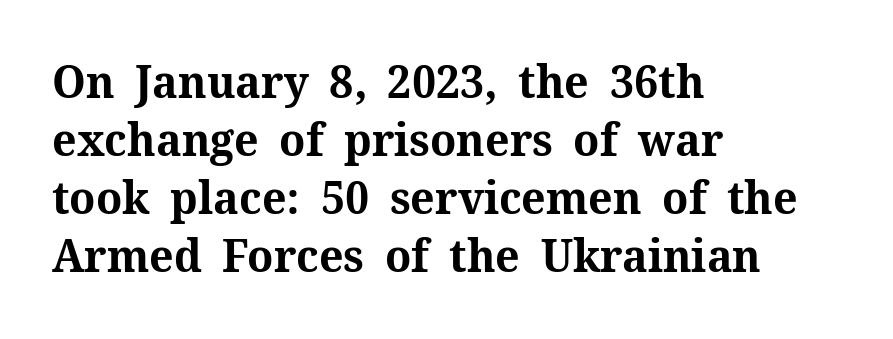
The image shows 46 px bold serif type, upright; set left-aligned, normal line spacing (1.26x), normal letter spacing, not underlined; medium stroke contrast and a medium x-height.
